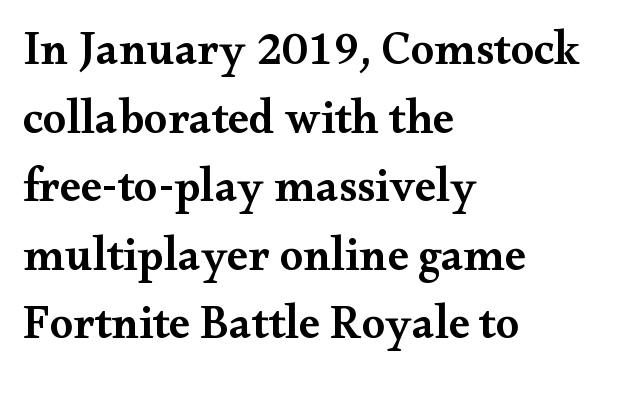
Q: Is the text bold? A: Semi-bold.
Q: Is the text italic (slanted)? A: No, it is upright.
Q: Is the typeface a serif or a sans-serif typeface? A: Serif.
Q: Is the text underlined? A: No.
Q: How is the paragraph aligned? A: Left-aligned.
Q: Is the spacing between letters normal or unusually wide? A: Normal.
Q: Is the spacing between lines tight, normal or loose? A: Normal.
Q: Width (condensed, normal, or wide)? A: Wide.
Q: Stroke contrast? A: Medium.
Q: x-height? A: Small.
Q: Monospaced? A: No.
